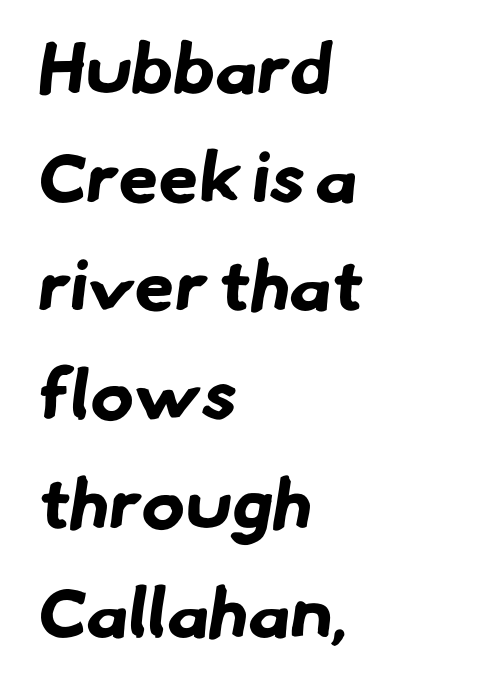
{"serif": "no", "bold": "yes", "weight": "bold", "width": "normal", "stroke_contrast": "low", "x_height": "small", "monospaced": "no", "underline": "no", "align": "left", "line_spacing": "normal", "line_spacing_ratio": 1.51, "letter_spacing": "normal", "letter_spacing_em": 0.0, "glyph_px": 72}
